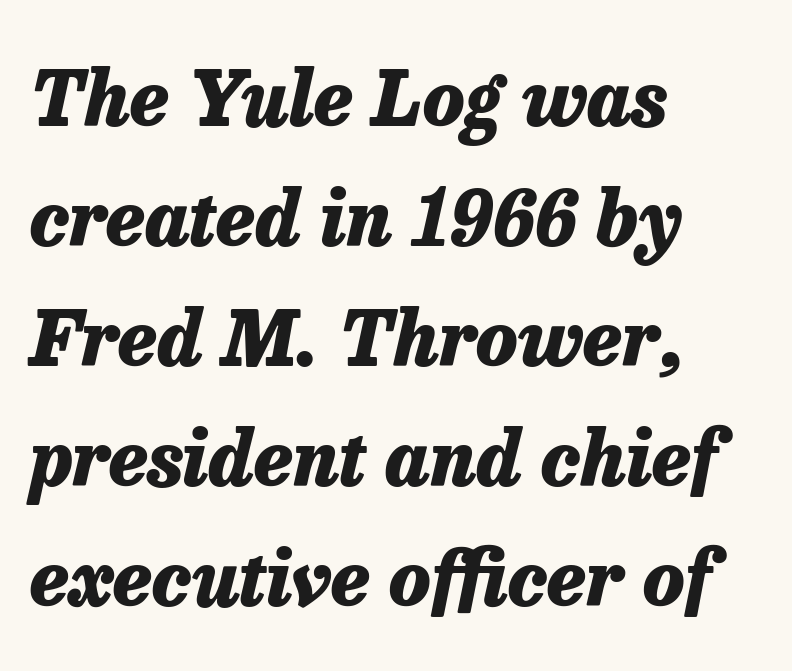
Letters rest on an invisible, unmarked baseline. Strokes here are thick enough to call this a true bold. How would I describe the line gaps? Plain and ordinary. Slant detected: the letters are inclined.
